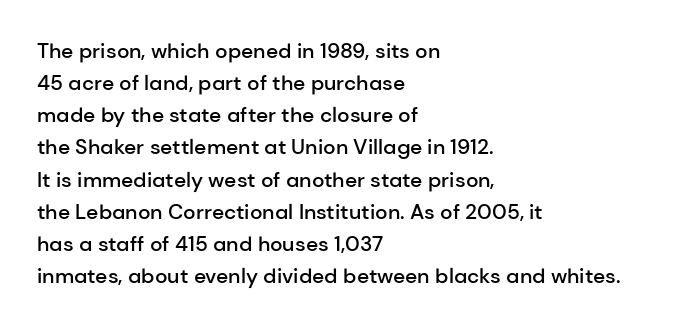
The image shows 21 px text type, upright; set left-aligned, normal line spacing (1.53x), normal letter spacing, not underlined.
